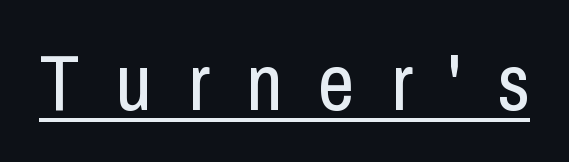
Q: Is the text bold? A: No.
Q: Is the text italic (slanted)? A: No, it is upright.
Q: Is the typeface a serif or a sans-serif typeface? A: Sans-serif.
Q: Is the text underlined? A: Yes.
Q: Is the spacing between letters normal or unusually wide? A: Unusually wide.
Q: Width (condensed, normal, or wide)? A: Condensed.
Q: Stroke contrast? A: Low.
Q: x-height? A: Medium.
Q: Monospaced? A: No.
